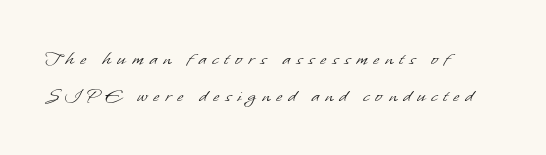
The image shows 21 px text type; set left-aligned, line spacing 1.74x, unusually wide letter spacing (+0.3 em), not underlined.
